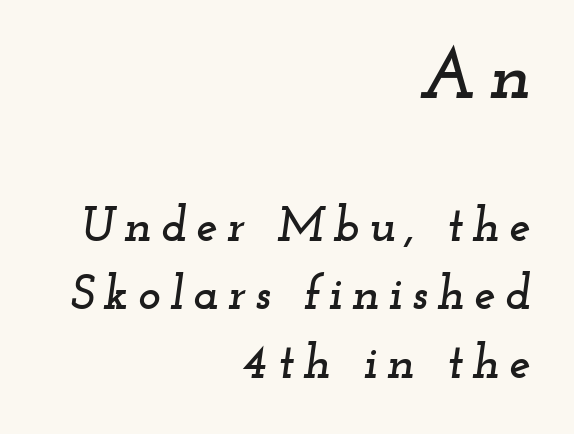
Stroke terminals: seriffed. Spacing verdict: proportional, widths tailored to each character. What's the leading like? Ordinary, nothing unusual. In this sample the first text group is rendered at the bigger scale. Short and long lines alike share a common ending point at right.
